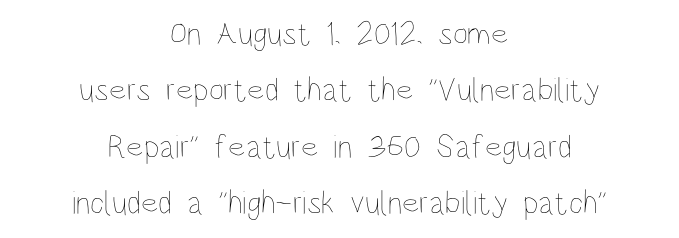
The image shows 33 px thin, condensed type, upright; set centered, line spacing 1.71x, normal letter spacing, not underlined; low stroke contrast and a large x-height.
